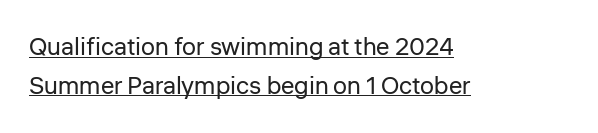
{"italic": "no", "bold": "no", "underline": "yes", "align": "left", "line_spacing": "normal", "line_spacing_ratio": 1.55, "letter_spacing": "normal", "letter_spacing_em": 0.0, "glyph_px": 25}
